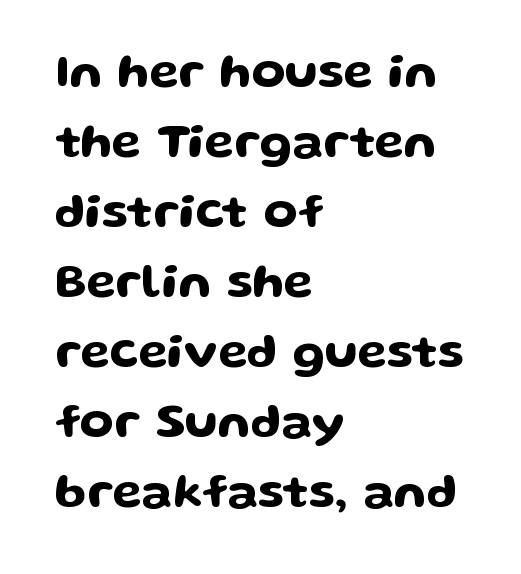
The image shows 48 px wide sans-serif type, upright; set left-aligned, normal line spacing (1.46x), normal letter spacing, not underlined; low stroke contrast and a medium x-height.
